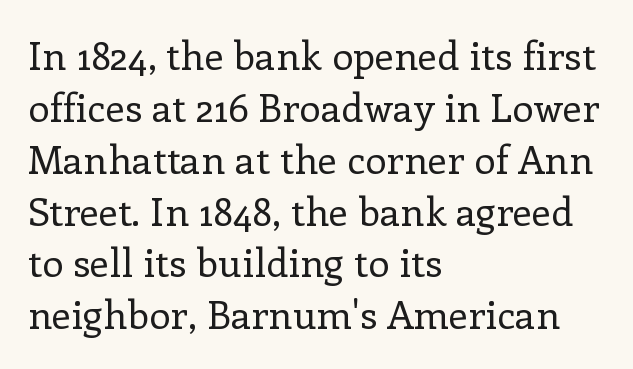
The image shows 39 px regular-weight serif type, upright; set left-aligned, normal line spacing (1.33x), normal letter spacing, not underlined; low stroke contrast and a medium x-height.
